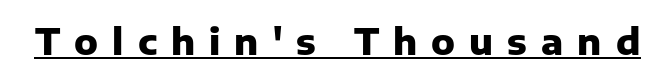
The image shows 36 px heavy sans-serif type, upright; set unusually wide letter spacing (+0.39 em), underlined; low stroke contrast and a medium x-height.
